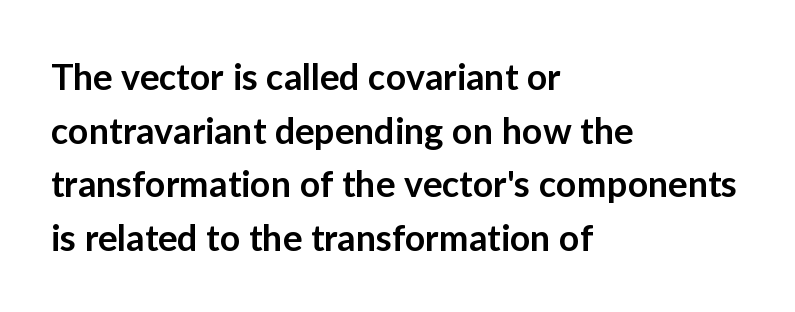
Q: Is the text bold? A: Semi-bold.
Q: Is the text italic (slanted)? A: No, it is upright.
Q: Is the typeface a serif or a sans-serif typeface? A: Sans-serif.
Q: Is the text underlined? A: No.
Q: How is the paragraph aligned? A: Left-aligned.
Q: Is the spacing between letters normal or unusually wide? A: Normal.
Q: Is the spacing between lines tight, normal or loose? A: Normal.
Q: Width (condensed, normal, or wide)? A: Normal.
Q: Stroke contrast? A: Low.
Q: x-height? A: Medium.
Q: Monospaced? A: No.
